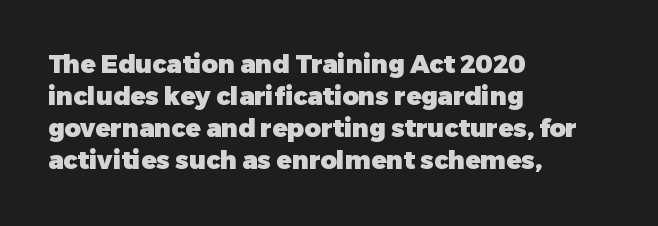
Q: Is the text bold? A: Yes.
Q: Is the text italic (slanted)? A: No, it is upright.
Q: Is the text underlined? A: No.
Q: How is the paragraph aligned? A: Left-aligned.
Q: Is the spacing between letters normal or unusually wide? A: Normal.
Q: Is the spacing between lines tight, normal or loose? A: Normal.
